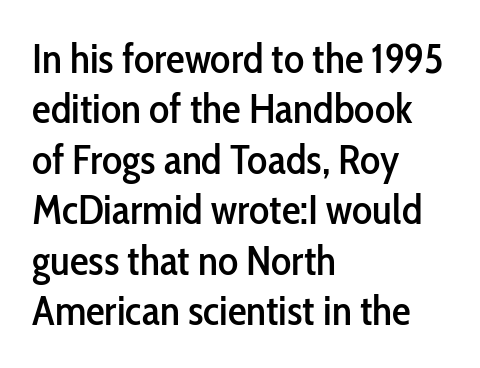
The image shows 42 px condensed sans-serif type, upright; set left-aligned, line spacing 1.2x, normal letter spacing, not underlined; low stroke contrast and a medium x-height.
